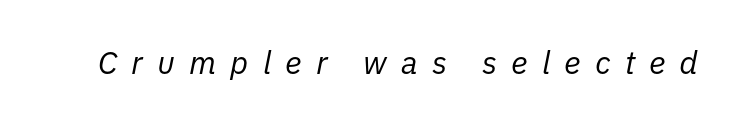
Here the glyphs are tracked loosely, breaking word shapes into spaced letters. If you drew a line through each stem, it would be angled. Weight: regular or lighter. Descenders are the only things crossing below the line.
